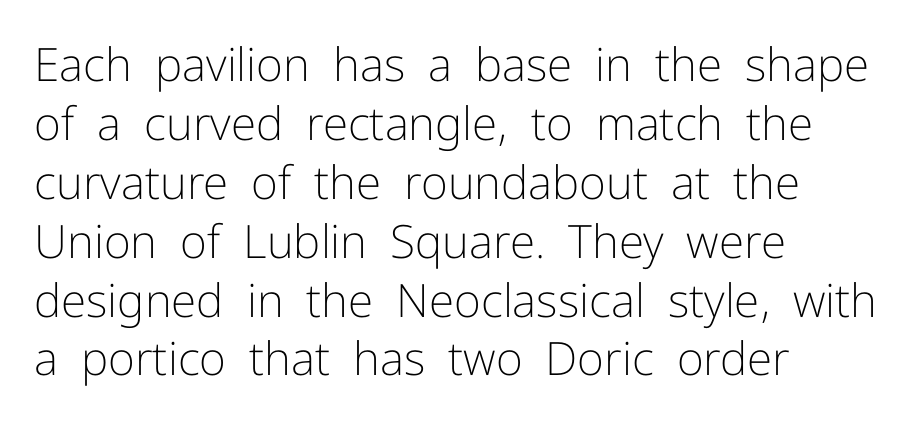
{"serif": "no", "italic": "no", "bold": "no", "weight": "light", "width": "normal", "stroke_contrast": "low", "x_height": "medium", "monospaced": "no", "underline": "no", "align": "left", "line_spacing": "normal", "line_spacing_ratio": 1.28, "letter_spacing": "normal", "letter_spacing_em": 0.0, "glyph_px": 46}
